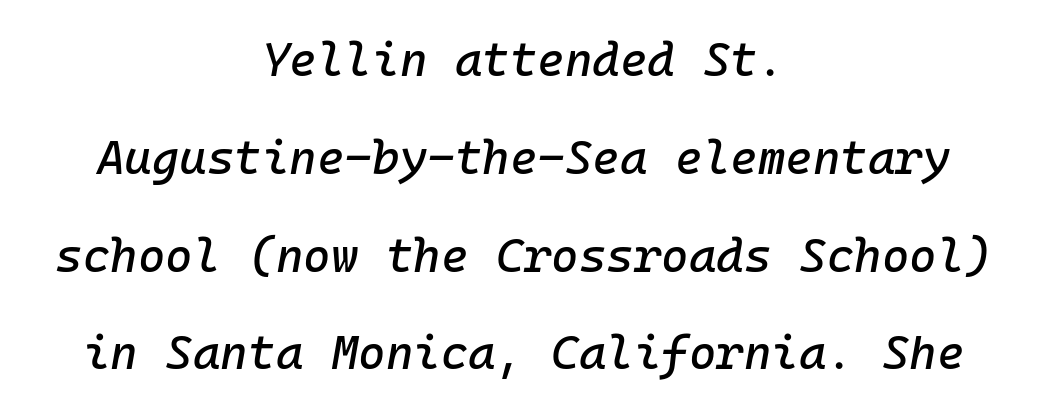
The image shows 47 px text type, italic (leaning right), monospaced; set centered, loose line spacing (2.08x), normal letter spacing, not underlined; low stroke contrast and a medium x-height.
